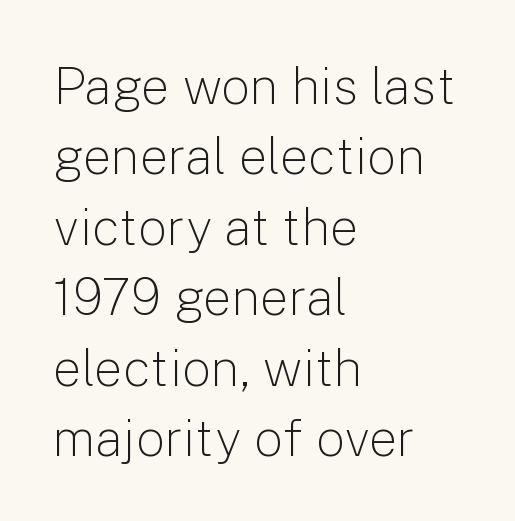
{"serif": "no", "italic": "no", "bold": "no", "weight": "light", "width": "normal", "stroke_contrast": "low", "x_height": "medium", "monospaced": "no", "underline": "no", "align": "left", "line_spacing": "normal", "line_spacing_ratio": 1.38, "letter_spacing": "normal", "letter_spacing_em": 0.0, "glyph_px": 51}
